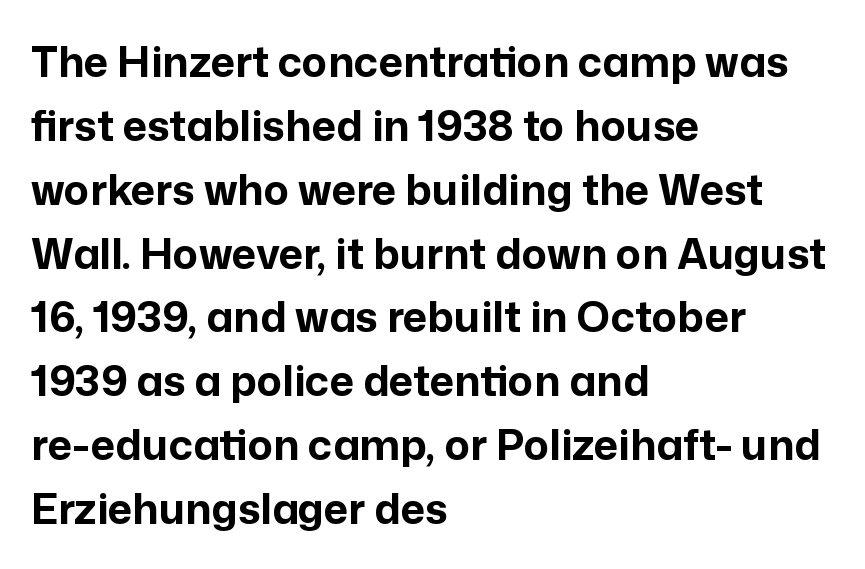
Q: Is the text bold? A: Yes.
Q: Is the text italic (slanted)? A: No, it is upright.
Q: Is the typeface a serif or a sans-serif typeface? A: Sans-serif.
Q: Is the text underlined? A: No.
Q: How is the paragraph aligned? A: Left-aligned.
Q: Is the spacing between letters normal or unusually wide? A: Normal.
Q: Is the spacing between lines tight, normal or loose? A: Normal.
Q: Width (condensed, normal, or wide)? A: Normal.
Q: Stroke contrast? A: Low.
Q: x-height? A: Medium.
Q: Monospaced? A: No.
